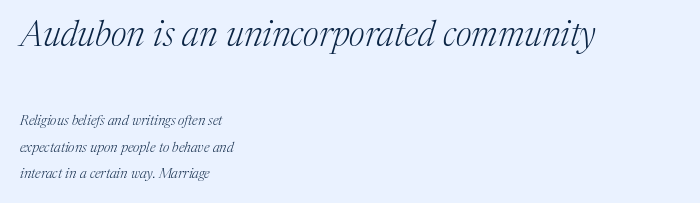
{"serif": "yes", "italic": "yes", "lean": "right", "slant_degrees": 17, "bold": "no", "weight": "light", "width": "normal", "stroke_contrast": "medium", "x_height": "medium", "monospaced": "no", "underline": "no", "align": "left", "line_spacing_ratio": 1.89, "letter_spacing": "normal", "letter_spacing_em": 0.0, "larger_block": "first", "size_ratio": 2.5, "glyph_px": 35}
